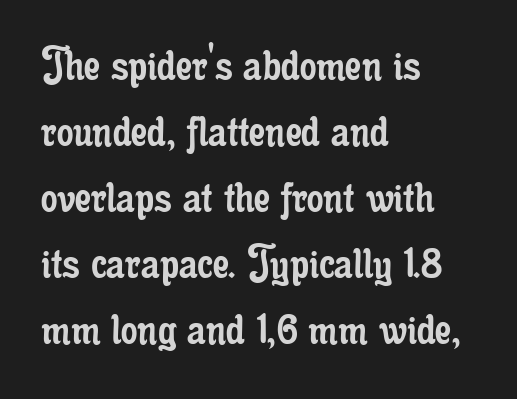
Characters remain perfectly vertical along every line. The designer went with a serif here, giving each stem small feet. Clear beneath every line of the passage. The lines sit at an ordinary, default distance from one another.
